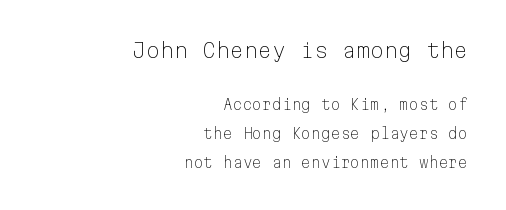
The image shows 20 px text type, upright; set right-aligned, loose line spacing (2.09x), normal letter spacing, not underlined; the first (top) block is 1.43x larger.
